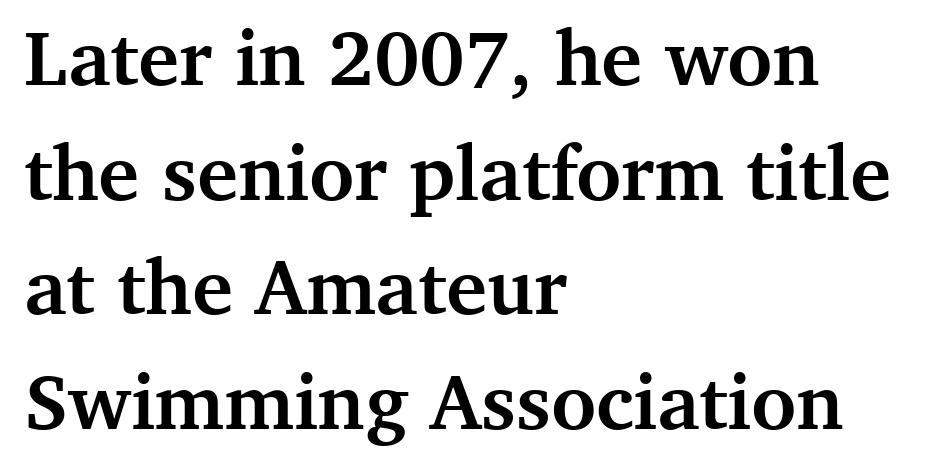
Q: Is the text bold? A: Yes.
Q: Is the text italic (slanted)? A: No, it is upright.
Q: Is the typeface a serif or a sans-serif typeface? A: Serif.
Q: Is the text underlined? A: No.
Q: How is the paragraph aligned? A: Left-aligned.
Q: Is the spacing between letters normal or unusually wide? A: Normal.
Q: Is the spacing between lines tight, normal or loose? A: Normal.
Q: Width (condensed, normal, or wide)? A: Normal.
Q: Stroke contrast? A: Medium.
Q: x-height? A: Medium.
Q: Monospaced? A: No.
